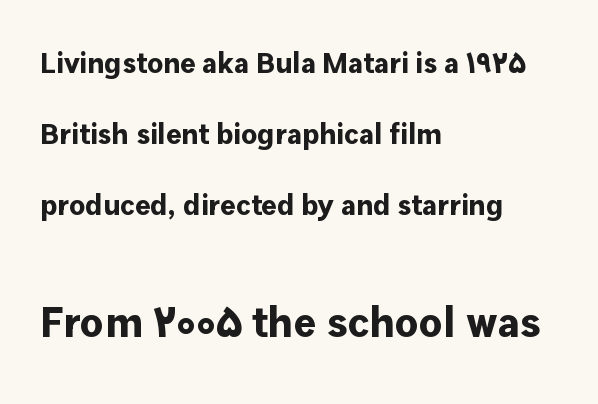
The image shows 43 px bold sans-serif type, upright; set left-aligned, loose line spacing (2.45x), normal letter spacing, not underlined; the second (bottom) block is 1.48x larger; low stroke contrast and a medium x-height.
